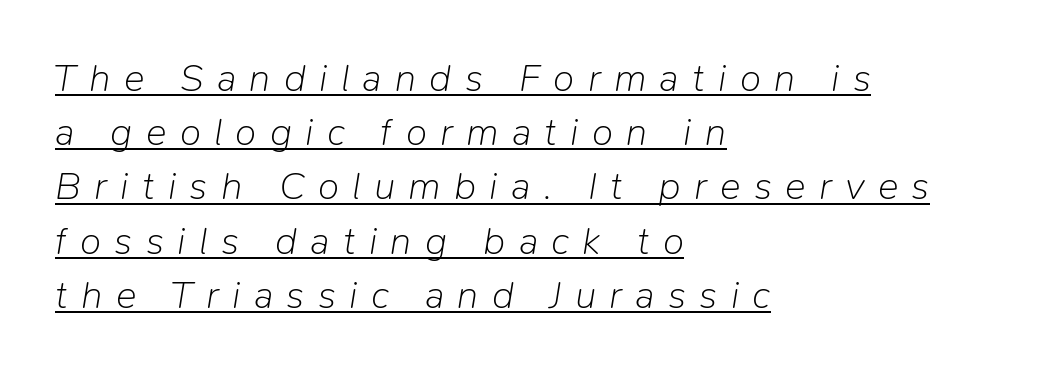
A typesetter would mark this as italic. You could not count columns in this text — the font is proportionally spaced. Is there much room between lines? A standard amount, neither cramped nor airy. This is underlined copy, the kind a proofreader might mark for attention. This rendering widens character spacing well past its baseline value.
